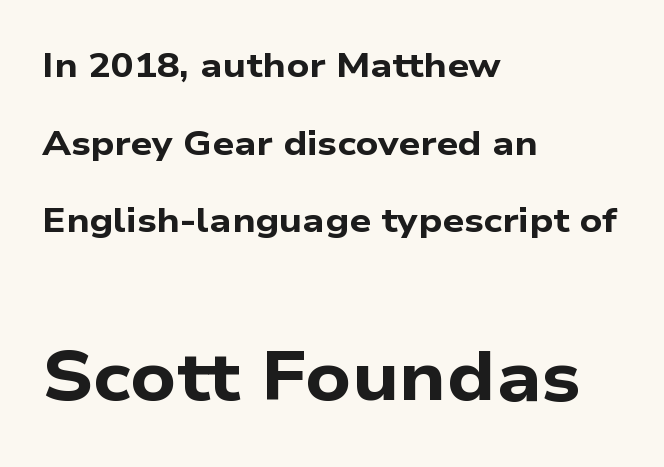
Is the letter spacing exaggerated? No — it looks like the ordinary default. Size contrast runs from small at the top to large at the bottom. Compared with an ordinary text face, these strokes are far heavier — a full bold. The ragged edge is on the right, which tells us the setting is flush left.
